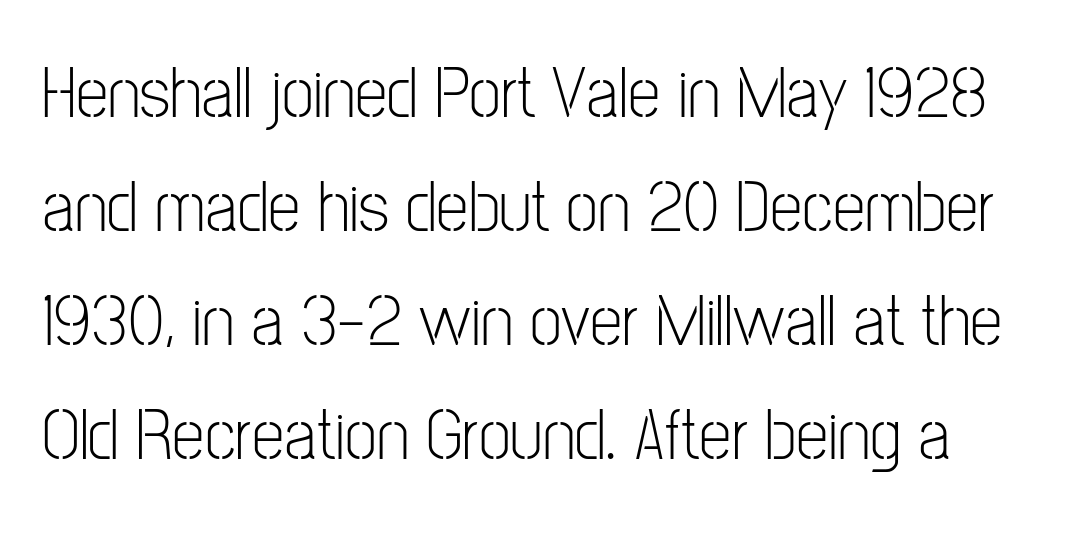
Q: Is the text bold? A: No.
Q: Is the text italic (slanted)? A: No, it is upright.
Q: Is the typeface a serif or a sans-serif typeface? A: Sans-serif.
Q: Is the text underlined? A: No.
Q: Is the spacing between letters normal or unusually wide? A: Normal.
Q: Is the spacing between lines tight, normal or loose? A: Normal.
Q: Width (condensed, normal, or wide)? A: Condensed.
Q: Stroke contrast? A: Low.
Q: x-height? A: Medium.
Q: Monospaced? A: No.
